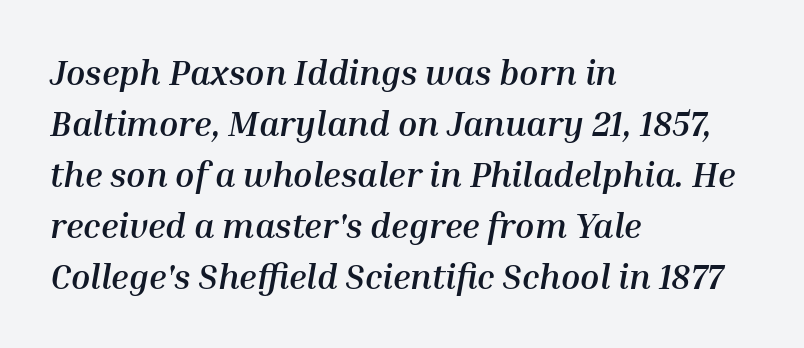
The passage shown is not underscored anywhere. The glyphs look as if they've been sheared to an angle. Inter-character spacing is left at the font's built-in metrics. Spacing verdict: proportional, widths tailored to each character.
